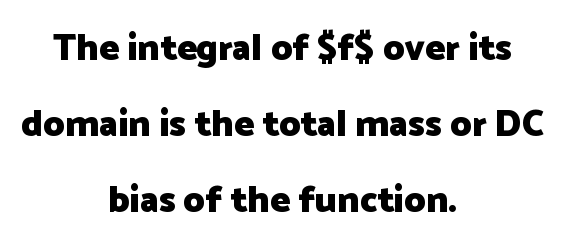
{"serif": "no", "italic": "no", "bold": "yes", "weight": "heavy", "width": "normal", "stroke_contrast": "low", "x_height": "medium", "monospaced": "no", "underline": "no", "align": "center", "line_spacing": "loose", "line_spacing_ratio": 2.06, "letter_spacing": "normal", "letter_spacing_em": 0.0, "glyph_px": 37}
